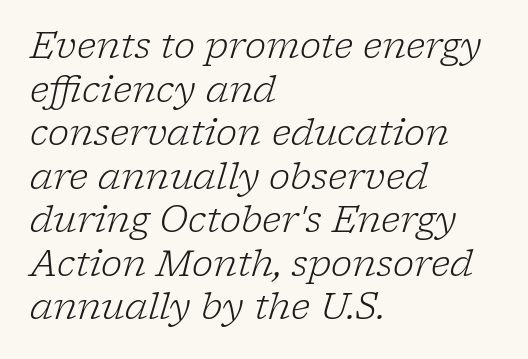
The whole block is typeset with a tilt. The cut favours lightness, reaching ordinary text weight at its darkest. In terms of letterform style, serifs are clearly present. Is the letter spacing exaggerated? No — it looks like the ordinary default. Spacing verdict: proportional, widths tailored to each character. The area under the type is left untouched.
